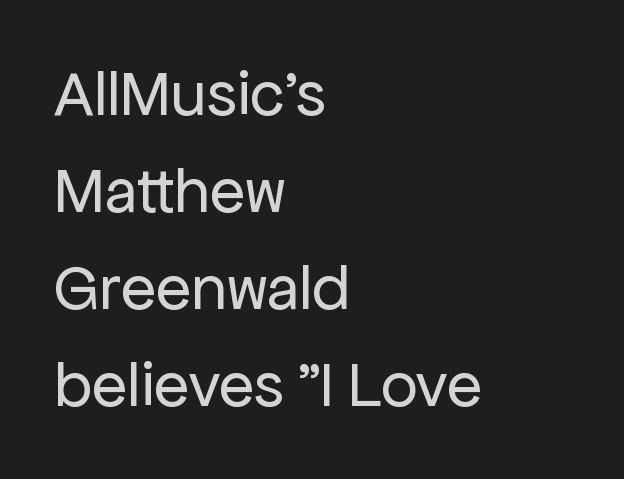
Any mark beneath the type? The region is blank. Compared with typical body copy, the letter spacing here is the same. The face used here is a sans, in the tradition of grotesques and geometrics. A typesetter would mark this as roman, not italic. Vertical stems look standard width or narrower in stroke. You could not count columns in this text — the font is proportionally spaced.
